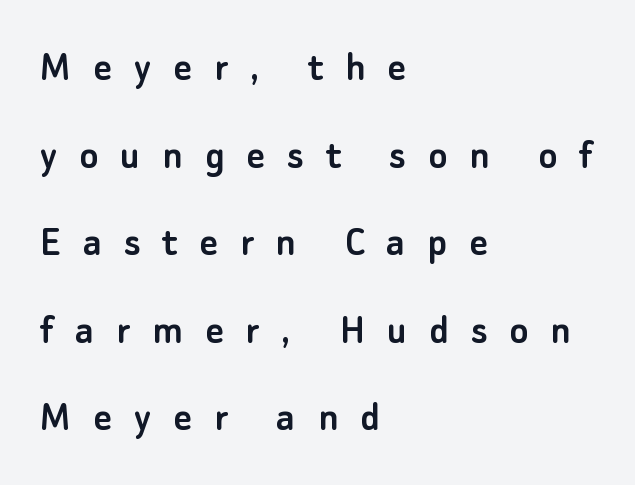
{"serif": "no", "italic": "no", "width": "normal", "stroke_contrast": "low", "x_height": "small", "monospaced": "no", "underline": "no", "align": "left", "line_spacing": "loose", "line_spacing_ratio": 1.99, "letter_spacing": "wide", "letter_spacing_em": 0.5, "glyph_px": 44}
